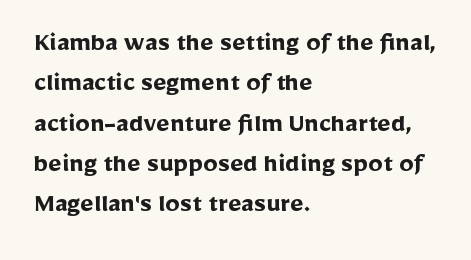
Q: Is the text bold? A: Yes.
Q: Is the text italic (slanted)? A: No, it is upright.
Q: Is the typeface a serif or a sans-serif typeface? A: Sans-serif.
Q: Is the text underlined? A: No.
Q: How is the paragraph aligned? A: Left-aligned.
Q: Is the spacing between letters normal or unusually wide? A: Normal.
Q: Is the spacing between lines tight, normal or loose? A: Normal.
Q: Width (condensed, normal, or wide)? A: Normal.
Q: Stroke contrast? A: Low.
Q: x-height? A: Medium.
Q: Monospaced? A: No.
